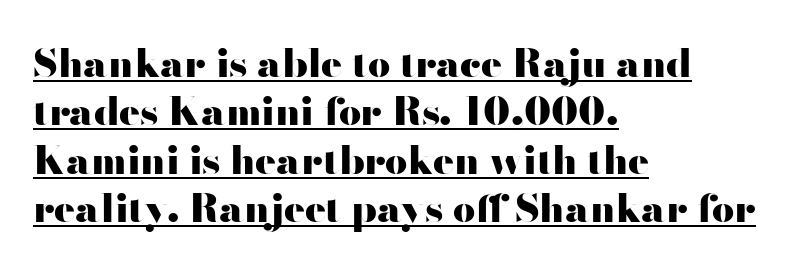
{"serif": "no", "italic": "no", "bold": "yes", "weight": "heavy", "width": "wide", "stroke_contrast": "high", "x_height": "small", "monospaced": "no", "underline": "yes", "align": "left", "line_spacing_ratio": 1.24, "letter_spacing": "normal", "letter_spacing_em": 0.0, "glyph_px": 39}
